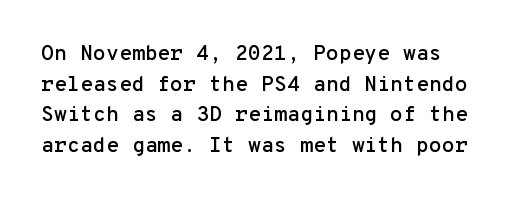
The image shows 21 px text type, upright; set left-aligned, normal line spacing (1.46x), normal letter spacing, not underlined.
